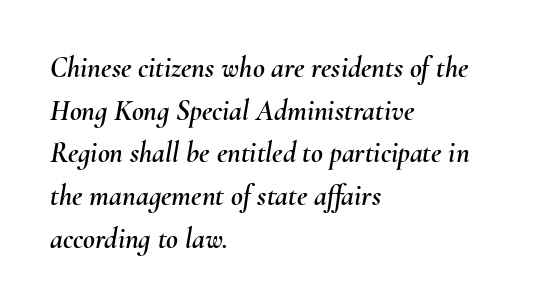
The image shows 29 px text type, italic (leaning right); set left-aligned, normal line spacing (1.47x), normal letter spacing, not underlined; medium stroke contrast and a small x-height.
